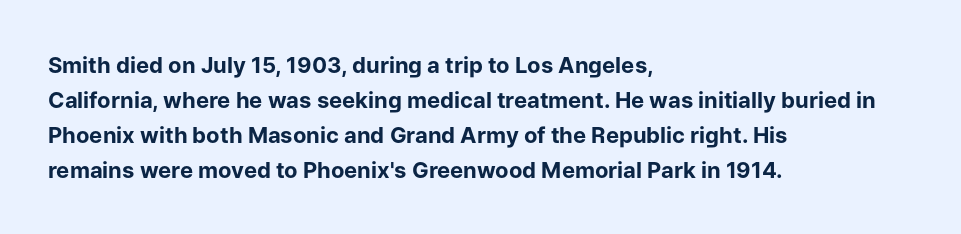
{"italic": "no", "bold": "yes", "underline": "no", "align": "left", "line_spacing": "normal", "line_spacing_ratio": 1.59, "letter_spacing": "normal", "letter_spacing_em": 0.0, "glyph_px": 22}
